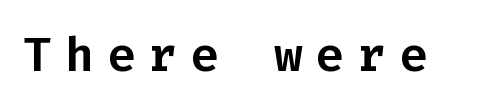
The image shows 48 px sans-serif type, upright, monospaced; set unusually wide letter spacing (+0.27 em), not underlined; low stroke contrast and a medium x-height.
